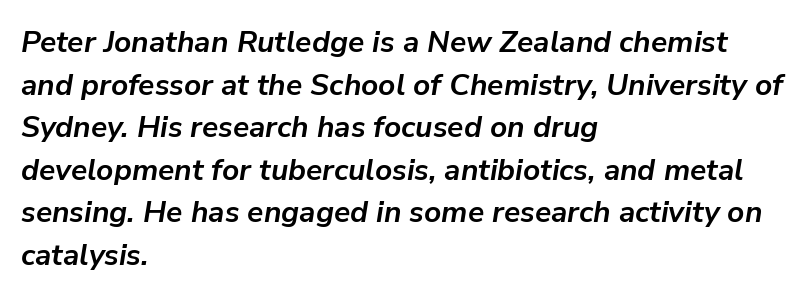
Q: Is the text bold? A: Yes.
Q: Is the text italic (slanted)? A: Yes, it leans right by about 9 degrees.
Q: Is the text underlined? A: No.
Q: How is the paragraph aligned? A: Left-aligned.
Q: Is the spacing between letters normal or unusually wide? A: Normal.
Q: Is the spacing between lines tight, normal or loose? A: Normal.
Q: Width (condensed, normal, or wide)? A: Normal.
Q: Stroke contrast? A: Low.
Q: x-height? A: Medium.
Q: Monospaced? A: No.
